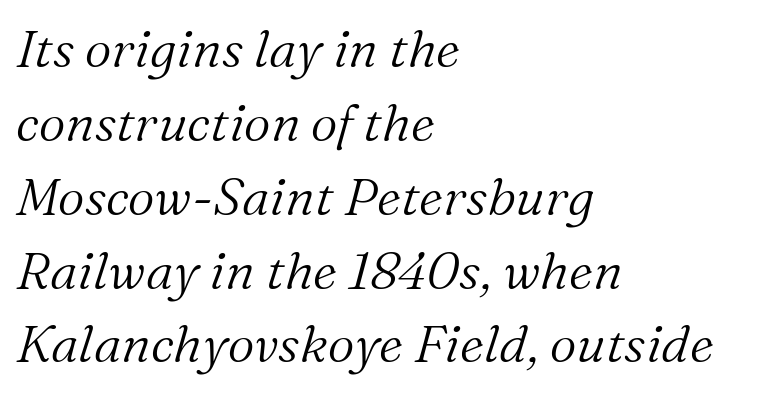
The weight would be labelled regular, book, light, or lighter still. These lines are set flush left with a ragged right edge. The zone under the glyphs is completely vacant. Each letter's strokes conclude with small projecting serifs.
